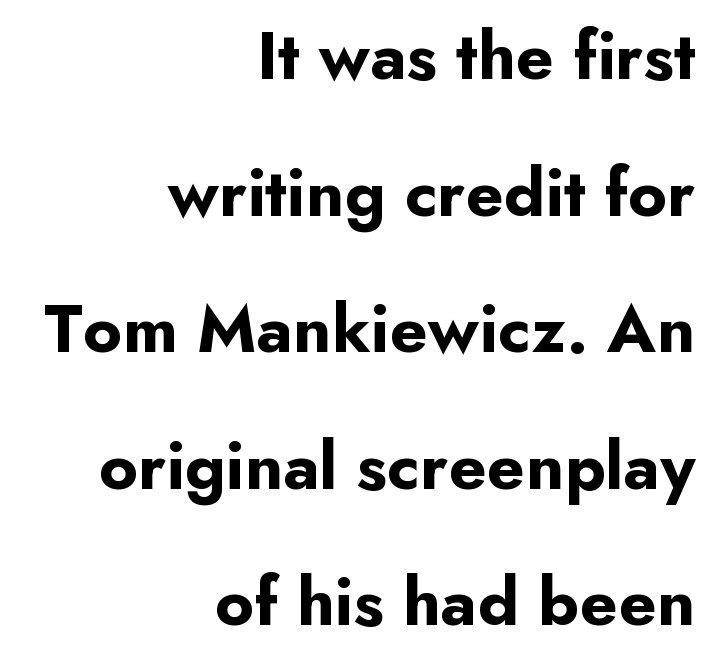
The image shows 69 px bold sans-serif type, upright; set right-aligned, loose line spacing (1.98x), normal letter spacing, not underlined; low stroke contrast and a small x-height.
